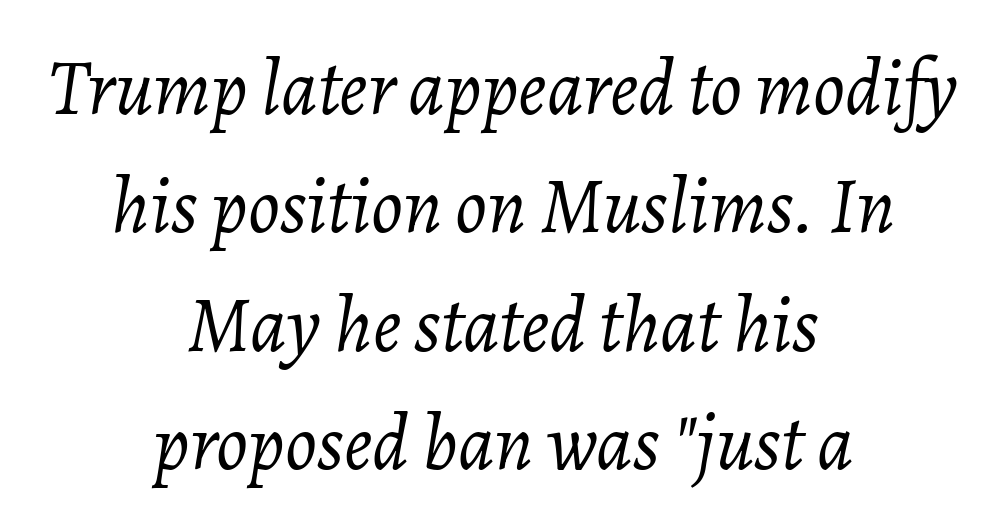
The image shows 79 px light type, italic (leaning right); set centered, normal line spacing (1.5x), normal letter spacing, not underlined; low stroke contrast and a medium x-height.
